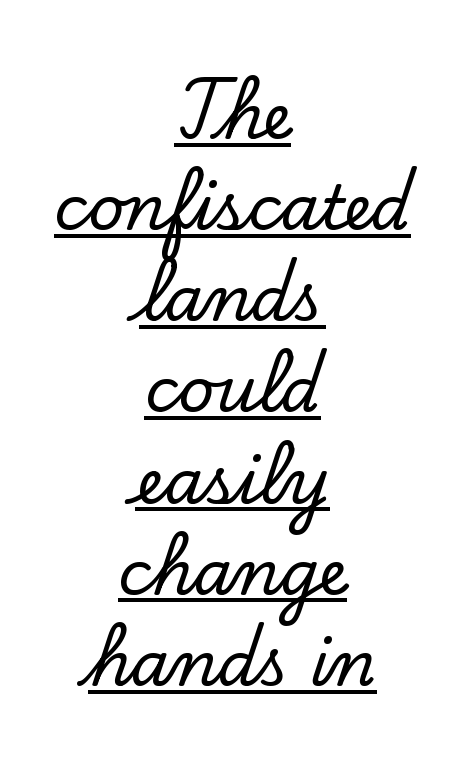
{"serif": "yes", "width": "normal", "stroke_contrast": "low", "x_height": "small", "monospaced": "no", "underline": "yes", "align": "center", "line_spacing": "normal", "line_spacing_ratio": 1.47, "letter_spacing": "normal", "letter_spacing_em": 0.0, "glyph_px": 62}
